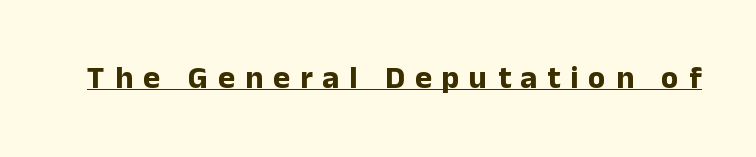
{"serif": "no", "italic": "no", "bold": "yes", "weight": "bold", "width": "normal", "stroke_contrast": "low", "x_height": "medium", "monospaced": "no", "underline": "yes", "letter_spacing": "wide", "letter_spacing_em": 0.31, "glyph_px": 32}
